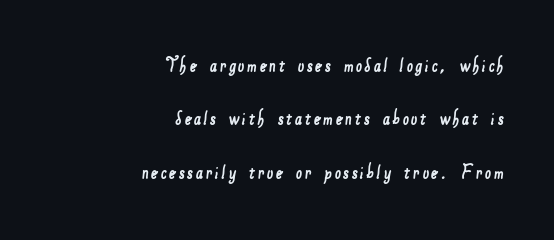
The image shows 22 px text type; set right-aligned, loose line spacing (2.43x), not underlined.
